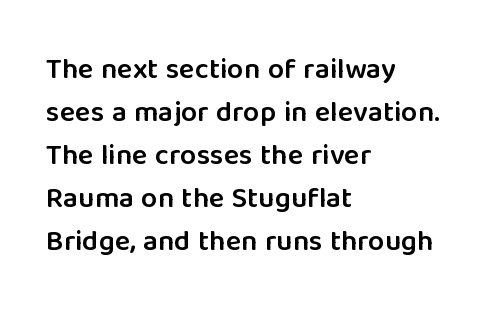
{"serif": "no", "italic": "no", "bold": "semi", "weight": "semibold", "width": "normal", "stroke_contrast": "low", "x_height": "medium", "monospaced": "no", "underline": "no", "align": "left", "line_spacing": "normal", "line_spacing_ratio": 1.48, "letter_spacing": "normal", "letter_spacing_em": 0.0, "glyph_px": 29}
